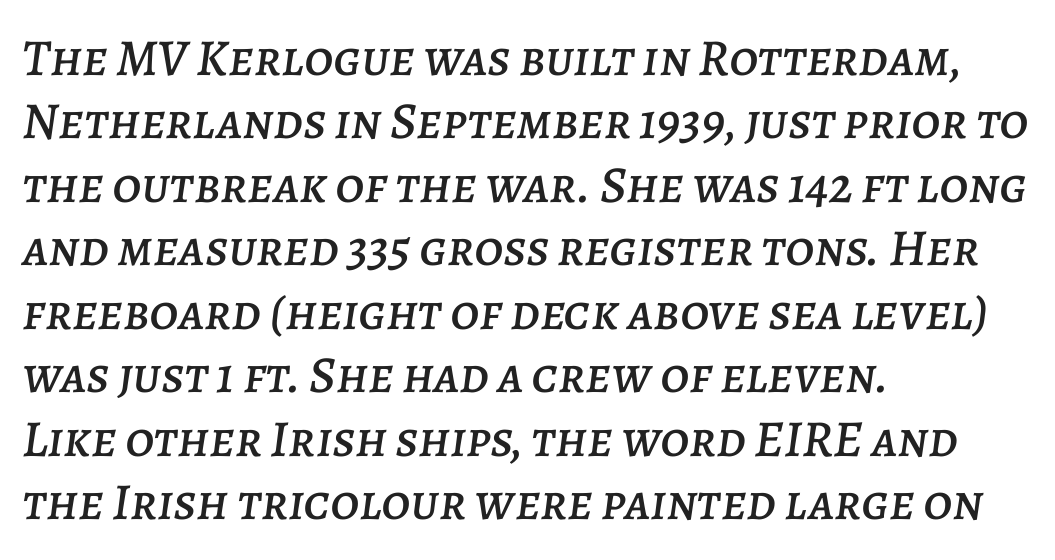
Q: Is the text italic (slanted)? A: Yes, it leans right by about 7 degrees.
Q: Is the text underlined? A: No.
Q: How is the paragraph aligned? A: Left-aligned.
Q: Is the spacing between letters normal or unusually wide? A: Normal.
Q: Width (condensed, normal, or wide)? A: Normal.
Q: Stroke contrast? A: Low.
Q: x-height? A: Large.
Q: Monospaced? A: No.
